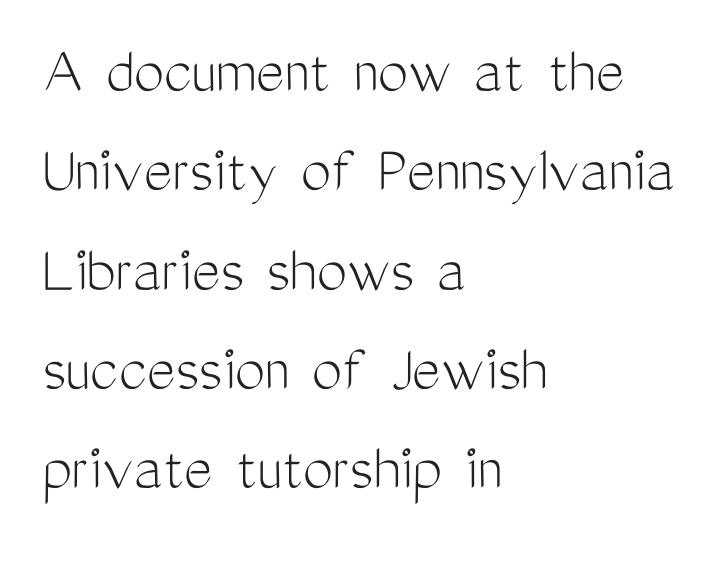
The image shows 68 px light, condensed sans-serif type, upright; set left-aligned, normal line spacing (1.46x), normal letter spacing, not underlined; medium stroke contrast and a medium x-height.
